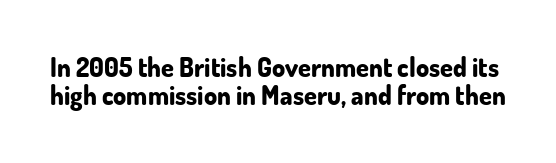
Bare-footed words on every line. The lettering stays uniformly vertical, giving the passage a roman look. Students, note that the glyphs here touch the page at normal intervals. The rendering uses a bold face; every stroke is thick and dark. Rows of type sit shoulder to shoulder in the vertical direction.
